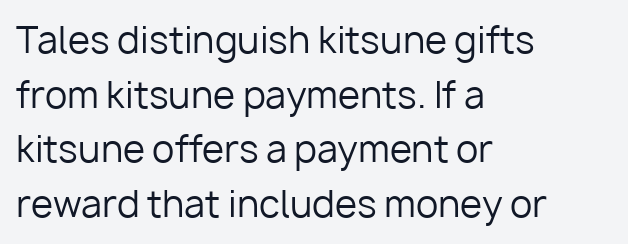
{"serif": "no", "italic": "no", "bold": "no", "weight": "regular", "width": "normal", "stroke_contrast": "low", "x_height": "medium", "monospaced": "no", "underline": "no", "align": "left", "line_spacing": "normal", "line_spacing_ratio": 1.52, "letter_spacing": "normal", "letter_spacing_em": 0.0, "glyph_px": 36}
